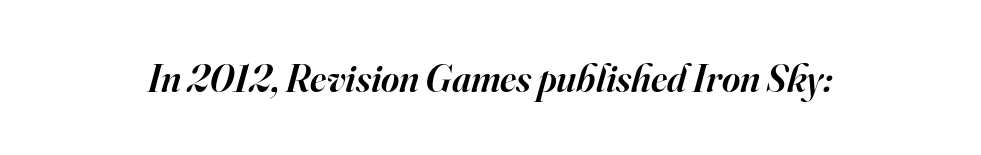
The passage shown is semibold, sitting just below true bold. You could not count columns in this text — the font is proportionally spaced. The glyphs look as if they've been sheared to an angle. Students, note that the glyphs here touch the page at normal intervals.
